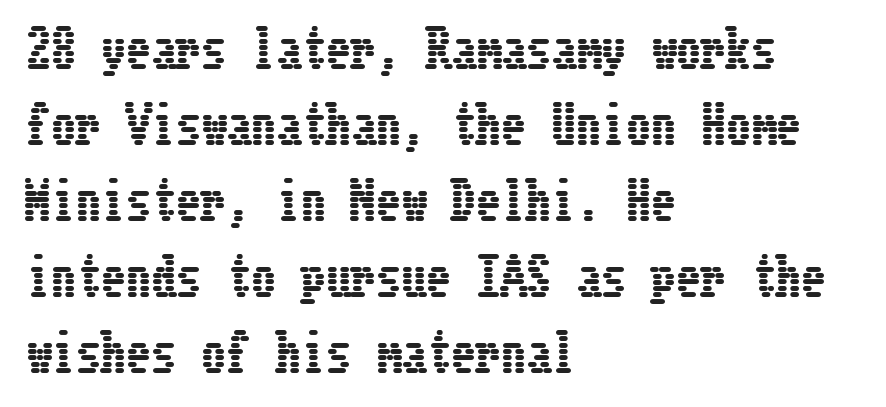
Rows of type keep a routine distance in the vertical direction. The strip under each line holds only bare page. The rendering anchors every line to the left-hand side. Tall strokes in this sample are plumb rather than angled. The tracking reads as untouched default to a designer's eye.
